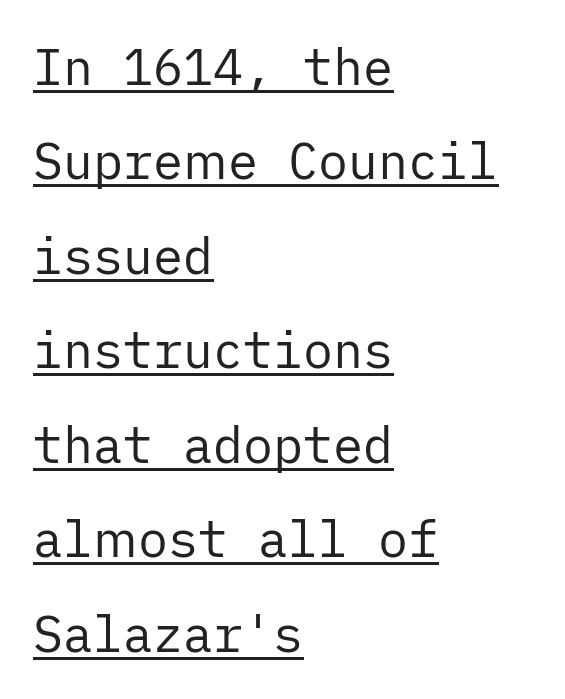
The image shows 50 px regular-weight sans-serif type, upright; set left-aligned, line spacing 1.89x, normal letter spacing, underlined; low stroke contrast and a medium x-height.
